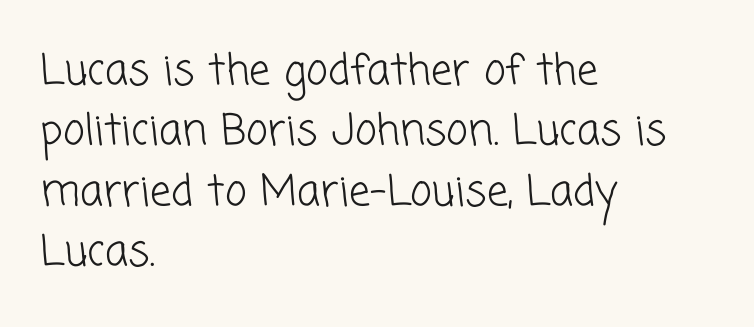
The image shows 42 px light sans-serif type; set left-aligned, normal line spacing (1.44x), normal letter spacing, not underlined; low stroke contrast and a medium x-height.
